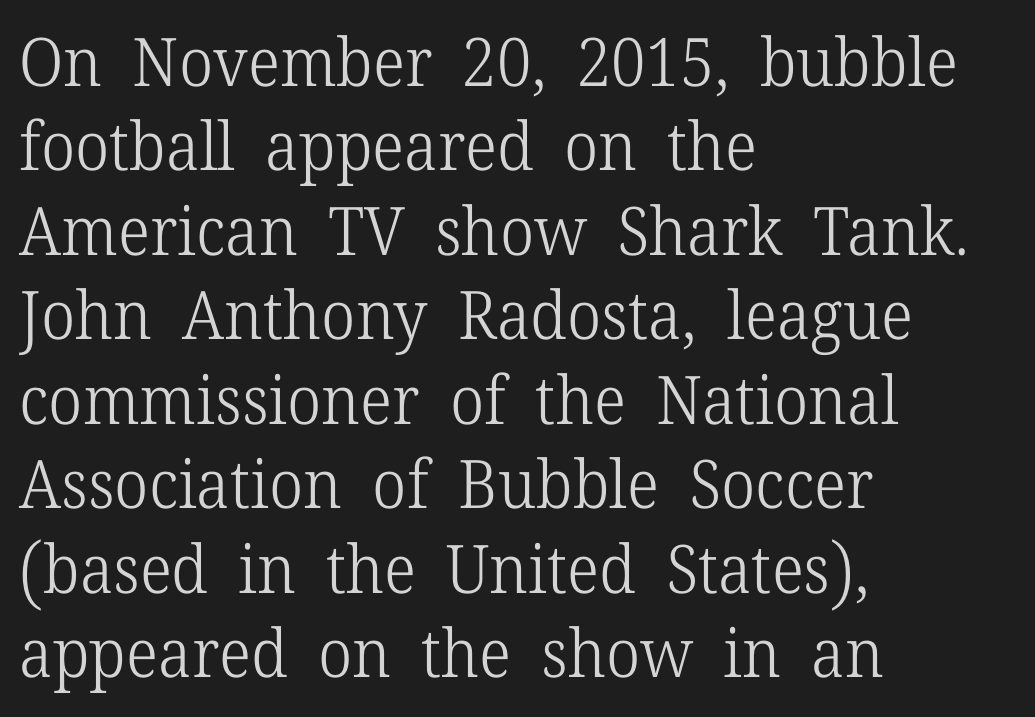
No chunkiness to these letters — they're not bold. Short note: letters normally spaced. Type without underlining. Left-aligned paragraph, ragged on the right. The passage shown is typed in a proportional face where columns would drift.
